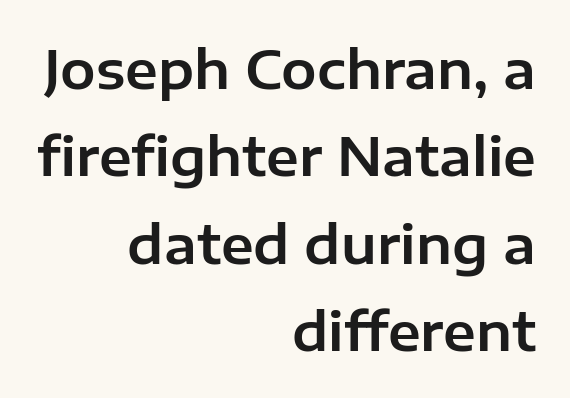
{"serif": "no", "italic": "no", "width": "normal", "stroke_contrast": "low", "x_height": "medium", "monospaced": "no", "underline": "no", "align": "right", "line_spacing": "normal", "line_spacing_ratio": 1.65, "letter_spacing": "normal", "letter_spacing_em": 0.0, "glyph_px": 53}
